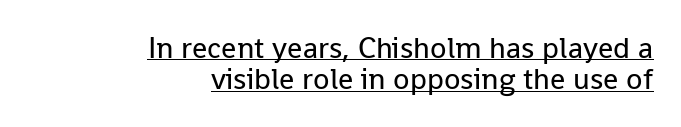
You can tell from the bare stems that sans-serif type was used. Regarding leading, the lines here are crowded together. You could not count columns in this text — the font is proportionally spaced. Is the letter spacing exaggerated? No — it looks like the ordinary default. A typesetter would mark this as roman, not italic.
